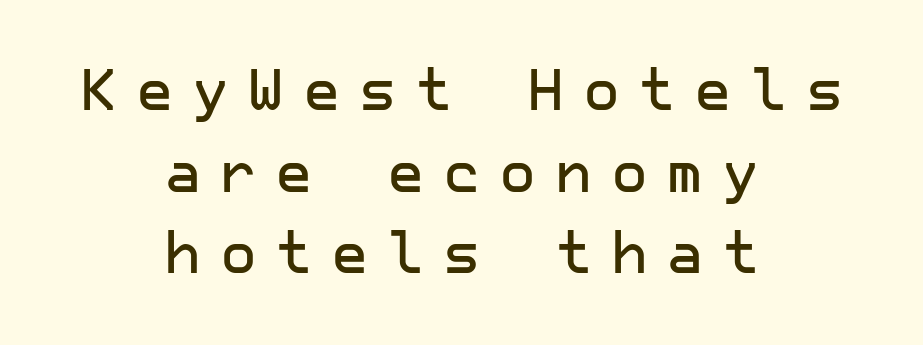
{"serif": "no", "italic": "no", "width": "normal", "stroke_contrast": "low", "x_height": "medium", "underline": "no", "align": "center", "line_spacing": "normal", "line_spacing_ratio": 1.43, "letter_spacing": "wide", "letter_spacing_em": 0.33, "glyph_px": 57}
